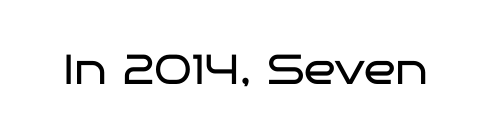
Glyph-to-glyph distance matches everyday printed text. A clean baseline with only descenders dipping below it. Character widths vary here, with narrow letters taking less room than wide ones. Summary of weight: not heavy and not bold. Rendered with straight, roman letterforms. Nope, no serifs anywhere on these letters.
